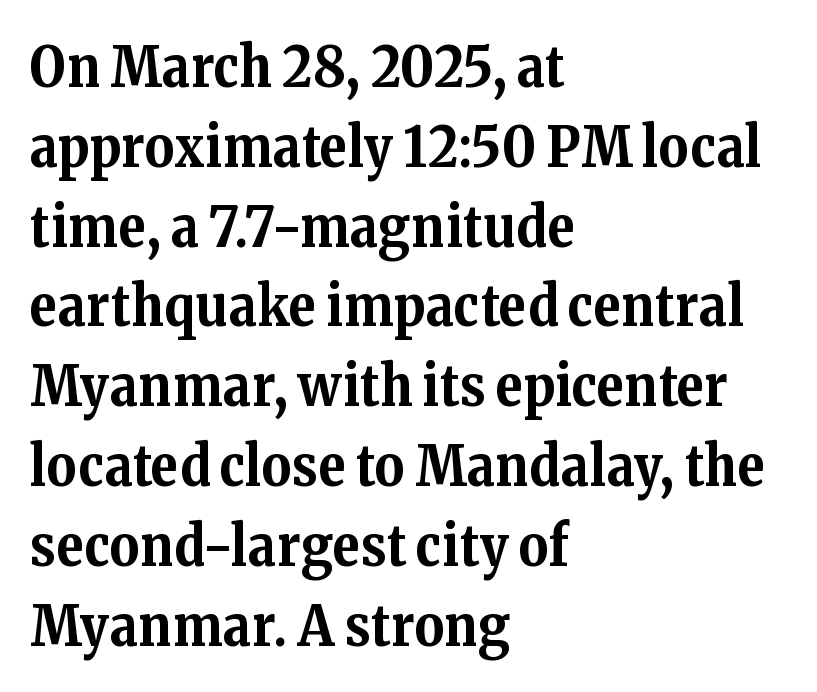
The image shows 57 px bold serif type, upright; set left-aligned, normal line spacing (1.4x), normal letter spacing, not underlined; medium stroke contrast and a medium x-height.
